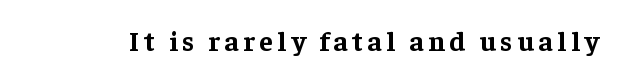
The image shows 28 px bold serif type, upright; set not underlined; low stroke contrast and a medium x-height.
